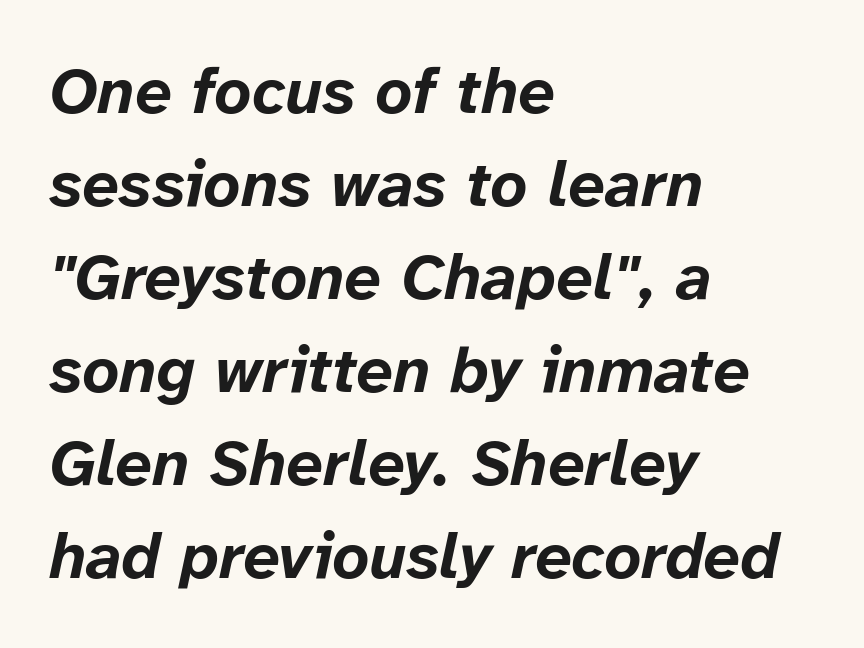
The glyphs look as if they've been sheared to an angle. A bare baseline throughout the passage. On the weight axis this lands at bold, roughly 700. The paragraph shown leans on its left margin. Varying glyph widths throughout — classic text-font behaviour. Nothing unusual about the tracking: characters are spaced as the font intends.
